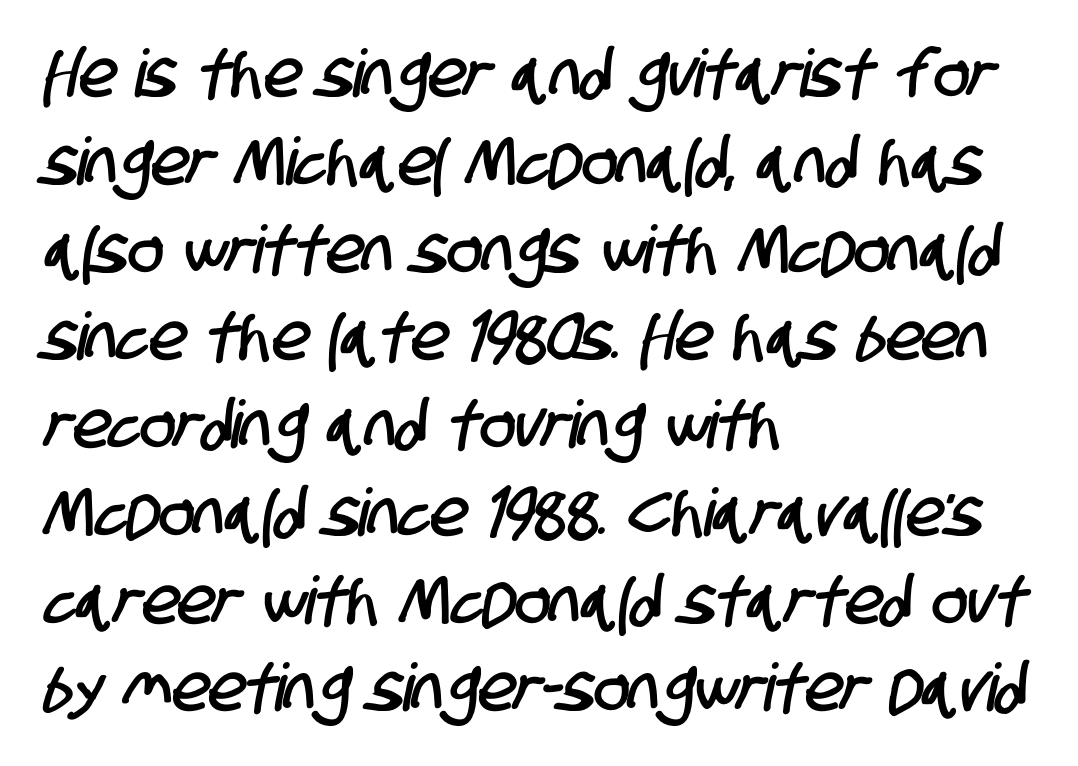
{"serif": "no", "width": "condensed", "stroke_contrast": "low", "x_height": "large", "monospaced": "no", "underline": "no", "align": "left", "line_spacing": "normal", "line_spacing_ratio": 1.33, "letter_spacing": "normal", "letter_spacing_em": 0.0, "glyph_px": 66}
